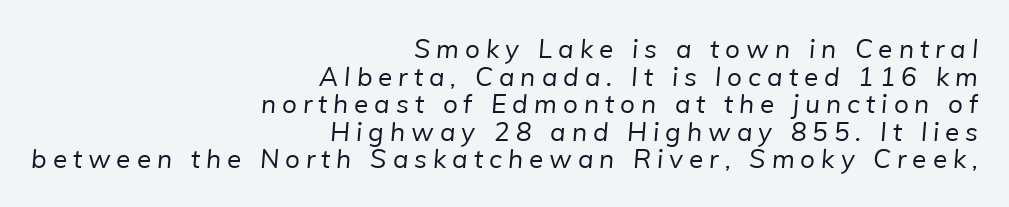
The image shows 26 px text type; set right-aligned, tight line spacing (1.06x), unusually wide letter spacing (+0.23 em), not underlined.
